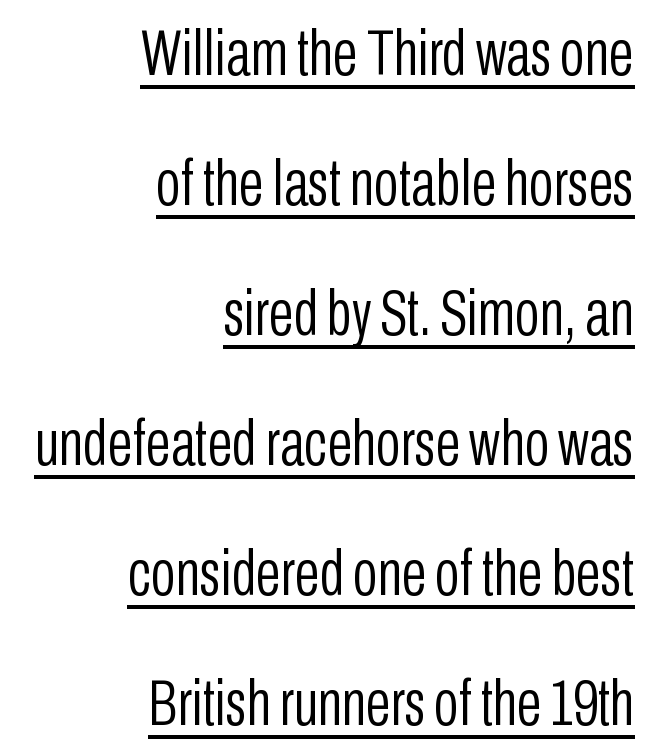
The face used here is proportionally spaced, like ordinary book or web type. The typesetter chose a ragged-left arrangement here. The rendering uses the underline text-decoration. Italic? Not at all — the glyphs are vertical. The face used here is rendered with its standard letterfit.
